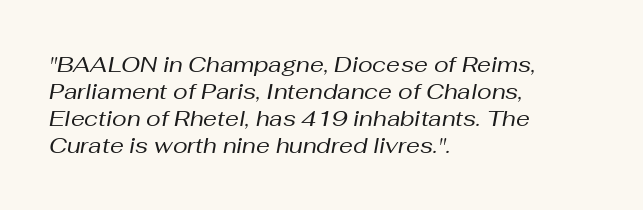
Tracking value appears to be zero — textbook default spacing. Is the type slanted? Yes — the strokes lean at a clear angle. This rendering features lettering with no underline. If you drew a ruler down the left edge, every line would touch it. On a weight scale, this lands at 450 or below.
